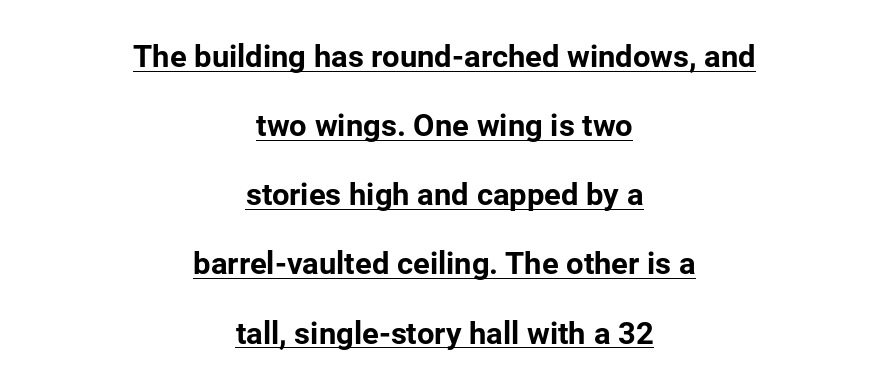
Here the designer chose a conventional face with non-uniform glyph widths. Leading: increased. Each word holds together tightly as a unit, with standard inter-letter gaps. Every stem runs plumb, perpendicular to the baseline. Nope, no serifs anywhere on these letters.
